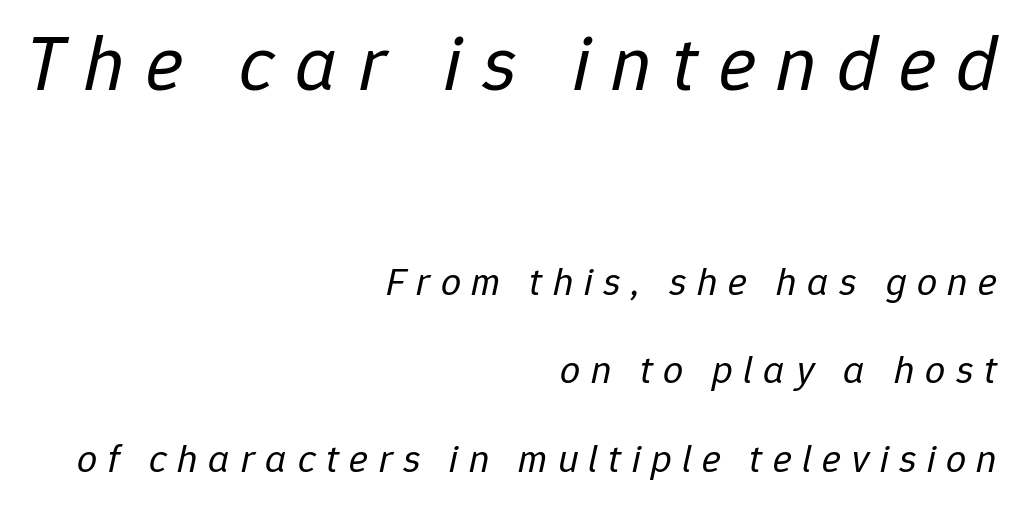
Only glyphs here, with clear space below each row. Looks like regular typesetting: each glyph gets only the width it needs. Heaviness? Minimal to ordinary, like unemphasized prose. Reading top to bottom, the characters get smaller at the block break.
